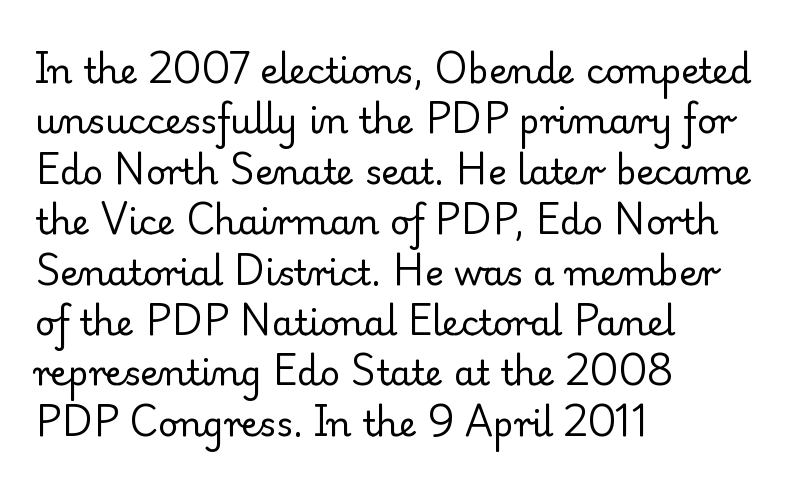
{"serif": "yes", "italic": "no", "bold": "no", "weight": "regular", "width": "normal", "stroke_contrast": "low", "x_height": "small", "monospaced": "no", "underline": "no", "align": "left", "line_spacing": "normal", "line_spacing_ratio": 1.44, "letter_spacing": "normal", "letter_spacing_em": 0.0, "glyph_px": 35}
